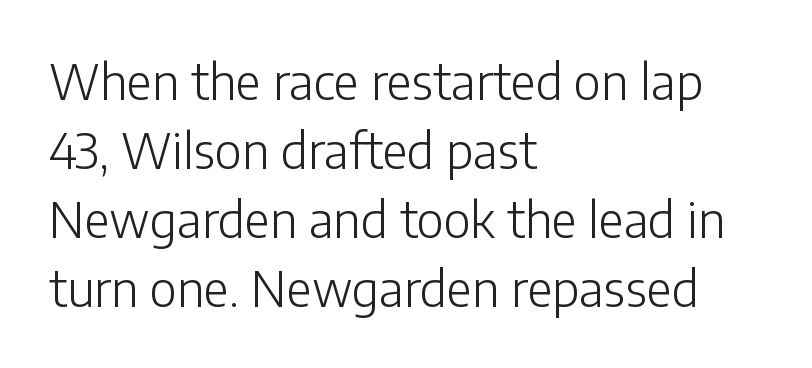
Serif or sans? Sans — the stroke terminals are bare. What's the leading like? Ordinary, nothing unusual. The space beneath each line is pristine and unruled. Stems and bowls with no extra thickness — not bold.
